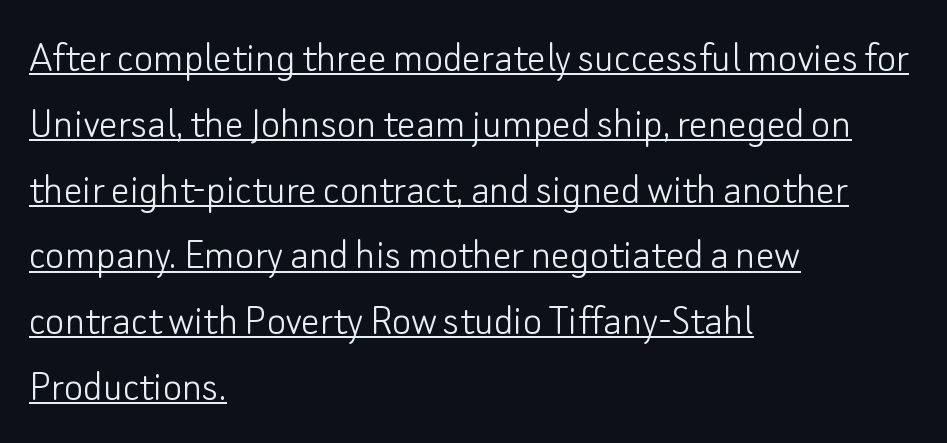
Q: Is the text bold? A: No.
Q: Is the text italic (slanted)? A: No, it is upright.
Q: Is the typeface a serif or a sans-serif typeface? A: Sans-serif.
Q: Is the text underlined? A: Yes.
Q: How is the paragraph aligned? A: Left-aligned.
Q: Is the spacing between letters normal or unusually wide? A: Normal.
Q: Is the spacing between lines tight, normal or loose? A: Normal.
Q: Width (condensed, normal, or wide)? A: Normal.
Q: Stroke contrast? A: Low.
Q: x-height? A: Small.
Q: Monospaced? A: No.
